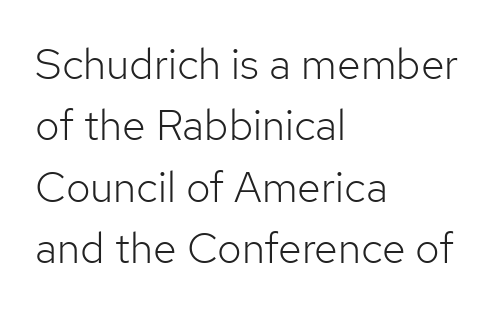
The passage shown is typeset with a sans-serif family. Students, note that the glyphs here touch the page at normal intervals. A normal amount of white space separates one row of letters from the next. Weight class: somewhere from thin through regular. Descenders hang freely into open space. Proportional: the letters do not fall into vertical columns.
